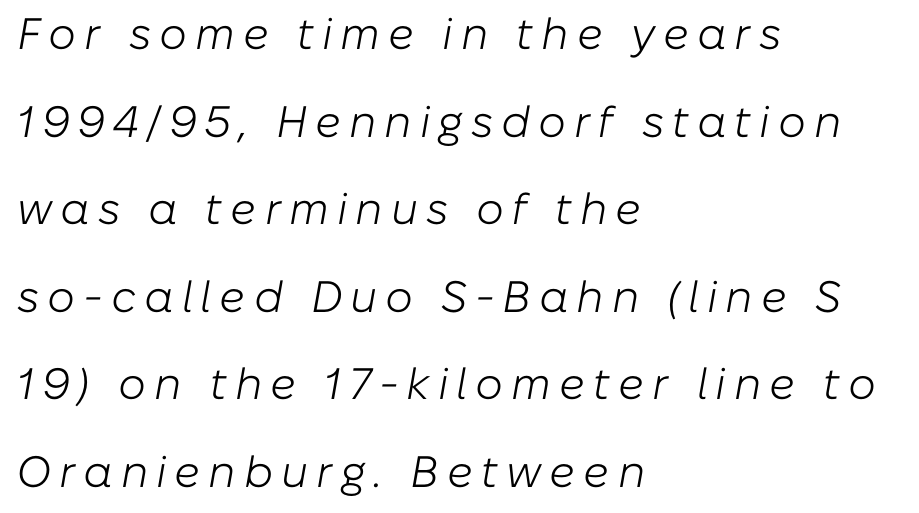
These lines stack with their left ends in a neat column. Baseline-to-baseline distance is far greater than the letter height. The baseline area is clear. The passage shown is typed in a proportional face where columns would drift.
